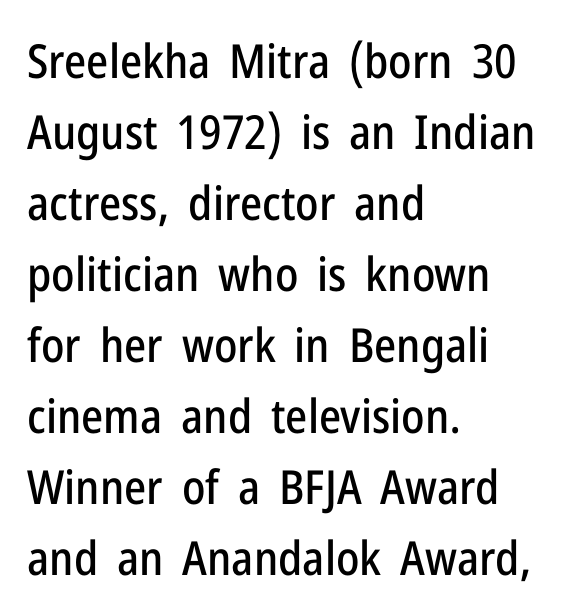
The image shows 47 px condensed sans-serif type, upright; set left-aligned, normal line spacing (1.51x), normal letter spacing, not underlined; low stroke contrast and a medium x-height.
